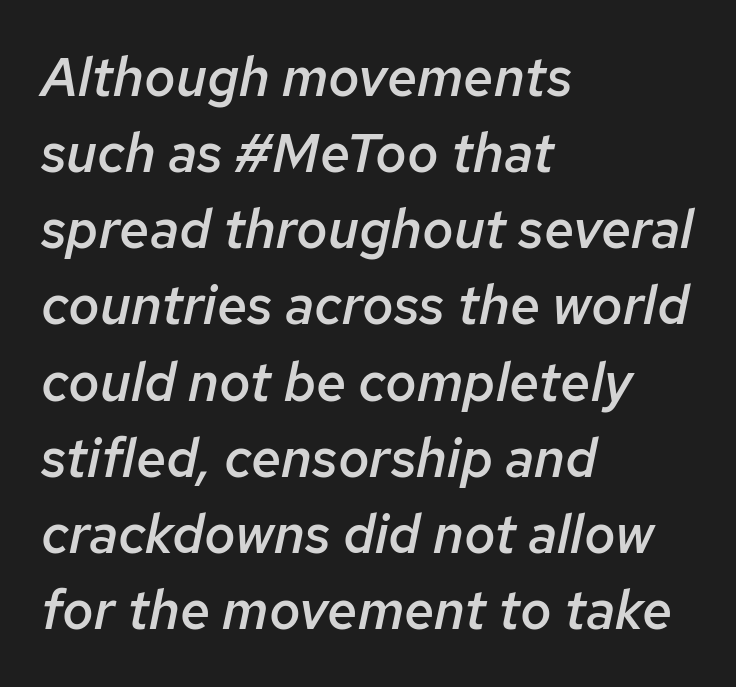
What weight is shown? A semibold, between regular and bold. The specimen reads as italic at a glance. Spacing verdict: proportional, widths tailored to each character. Students, note that the glyphs here touch the page at normal intervals. Honestly, the row spacing looks completely unremarkable.
